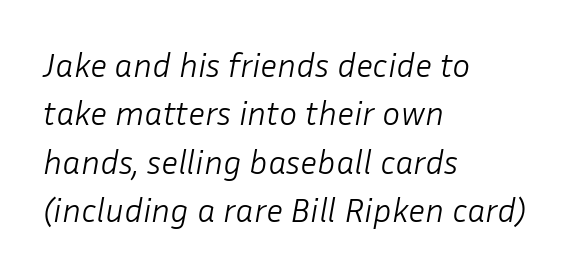
{"italic": "yes", "lean": "right", "slant_degrees": 10, "bold": "no", "weight": "light", "width": "normal", "stroke_contrast": "low", "x_height": "medium", "monospaced": "no", "underline": "no", "align": "left", "line_spacing": "normal", "line_spacing_ratio": 1.42, "letter_spacing": "normal", "letter_spacing_em": 0.0, "glyph_px": 34}
